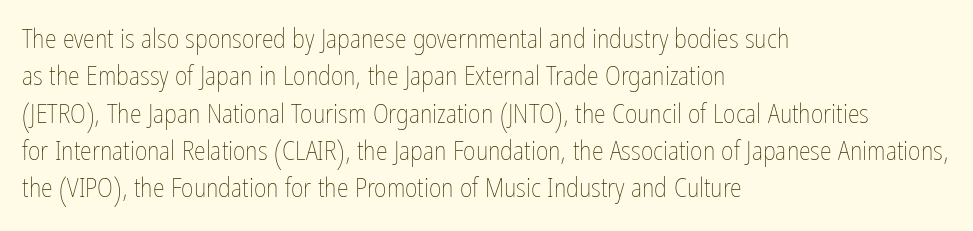
Q: Is the text bold? A: No.
Q: Is the text italic (slanted)? A: No, it is upright.
Q: Is the text underlined? A: No.
Q: How is the paragraph aligned? A: Left-aligned.
Q: Is the spacing between letters normal or unusually wide? A: Normal.
Q: Is the spacing between lines tight, normal or loose? A: Normal.
